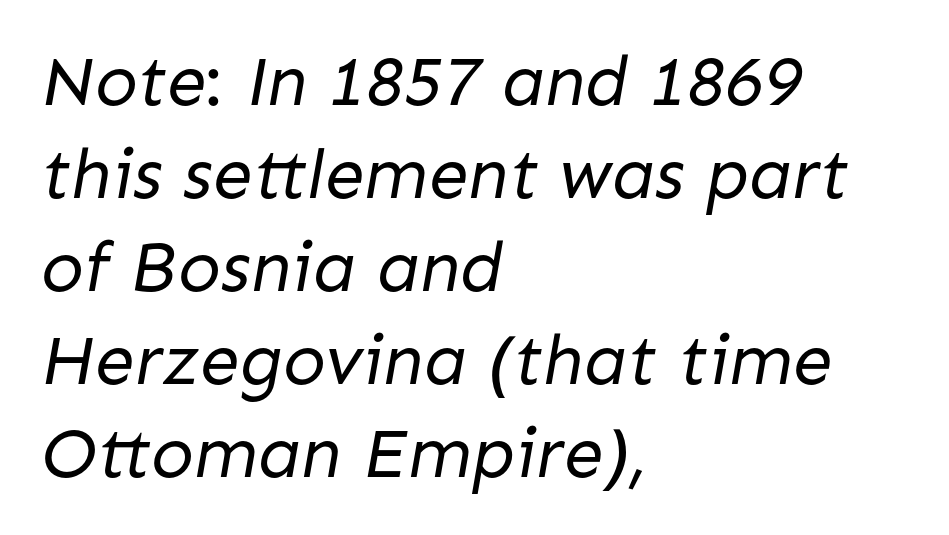
{"serif": "no", "bold": "no", "weight": "regular", "width": "normal", "stroke_contrast": "low", "x_height": "medium", "monospaced": "no", "underline": "no", "align": "left", "line_spacing": "normal", "line_spacing_ratio": 1.31, "letter_spacing": "normal", "letter_spacing_em": 0.0, "glyph_px": 71}
